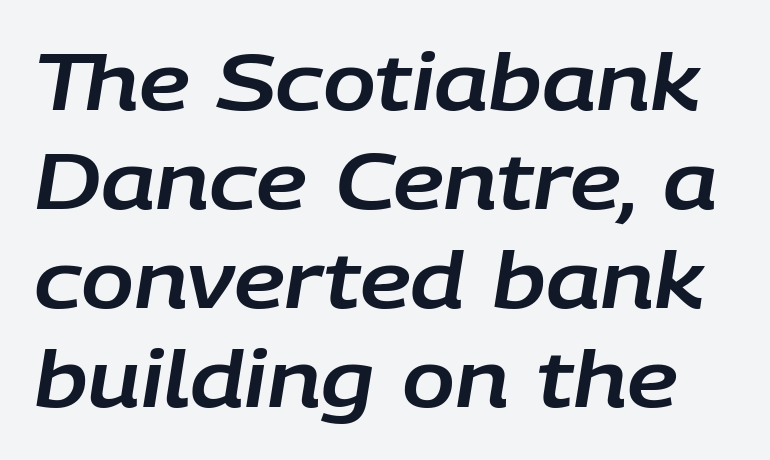
Q: Is the text italic (slanted)? A: Yes, it leans right by about 9 degrees.
Q: Is the text underlined? A: No.
Q: Is the spacing between letters normal or unusually wide? A: Normal.
Q: Is the spacing between lines tight, normal or loose? A: Normal.
Q: Width (condensed, normal, or wide)? A: Normal.
Q: Stroke contrast? A: Low.
Q: x-height? A: Large.
Q: Monospaced? A: No.
